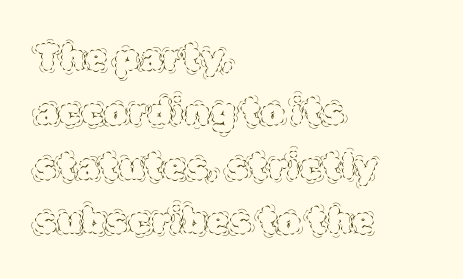
Q: Is the text bold? A: No.
Q: Is the text italic (slanted)? A: No, it is upright.
Q: Is the text underlined? A: No.
Q: How is the paragraph aligned? A: Left-aligned.
Q: Is the spacing between letters normal or unusually wide? A: Normal.
Q: Is the spacing between lines tight, normal or loose? A: Normal.
Q: Width (condensed, normal, or wide)? A: Normal.
Q: x-height? A: Large.
Q: Monospaced? A: No.
